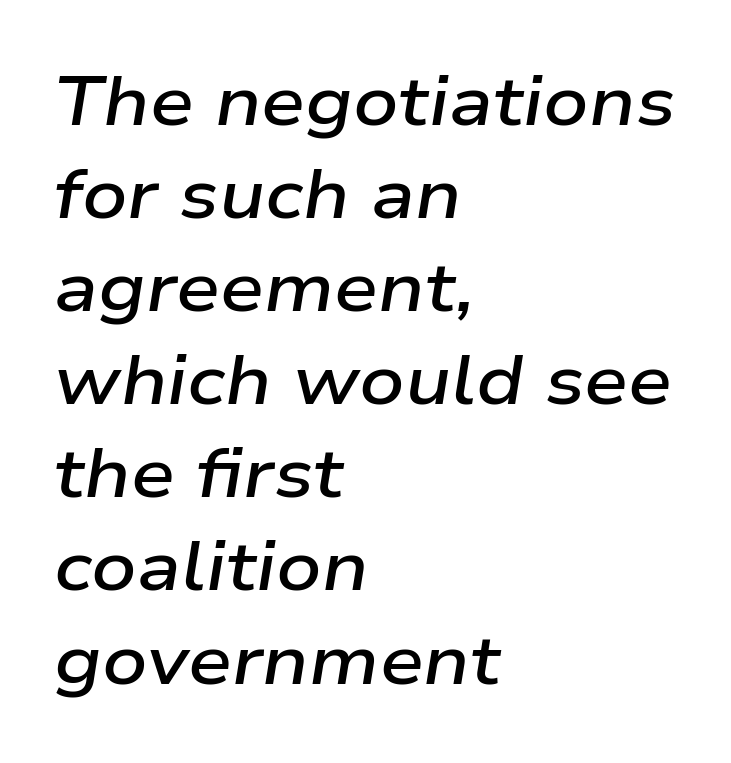
A normal amount of white space separates one row of letters from the next. The gaps between neighbouring characters are ordinary and unremarkable. These lines stack with their left ends in a neat column. A bit beefed up — I'd call it semibold rather than bold. The rendering uses natural spacing where letterforms have individual widths. Nobody drew a line under any word here.
